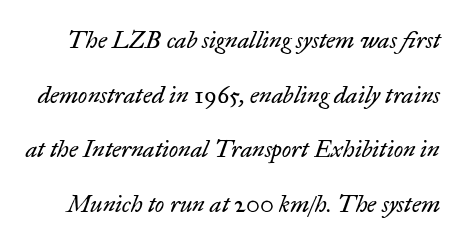
Q: Is the text bold? A: No.
Q: Is the text italic (slanted)? A: Yes, it leans right by about 17 degrees.
Q: Is the text underlined? A: No.
Q: Is the spacing between letters normal or unusually wide? A: Normal.
Q: Is the spacing between lines tight, normal or loose? A: Loose.
